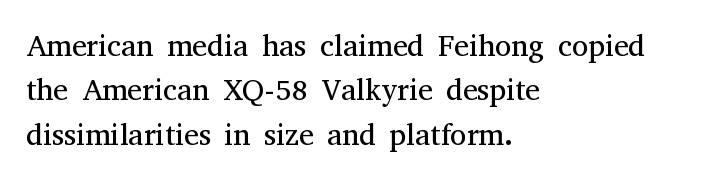
The image shows 30 px regular-weight serif type, upright; set left-aligned, normal line spacing (1.48x), normal letter spacing, not underlined; medium stroke contrast and a medium x-height.
